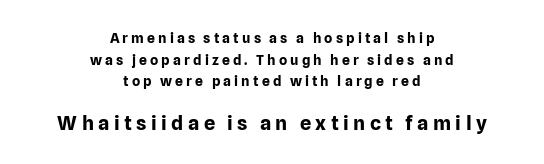
Q: Is the text bold? A: Yes.
Q: Is the text italic (slanted)? A: No, it is upright.
Q: Is the text underlined? A: No.
Q: How is the paragraph aligned? A: Centered.
Q: Is the spacing between letters normal or unusually wide? A: Unusually wide.
Q: Is the spacing between lines tight, normal or loose? A: Normal.
Q: Which block of text is set in a larger size, the first (top) or the second (bottom)? A: The second (bottom) one.
